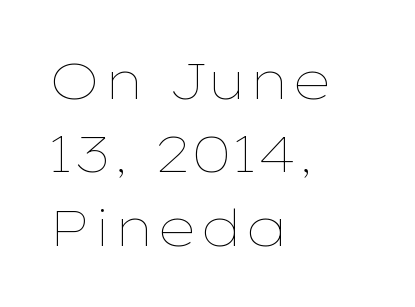
The image shows 51 px thin, wide type, upright; set left-aligned, normal line spacing (1.44x), normal letter spacing, not underlined; low stroke contrast and a medium x-height.
